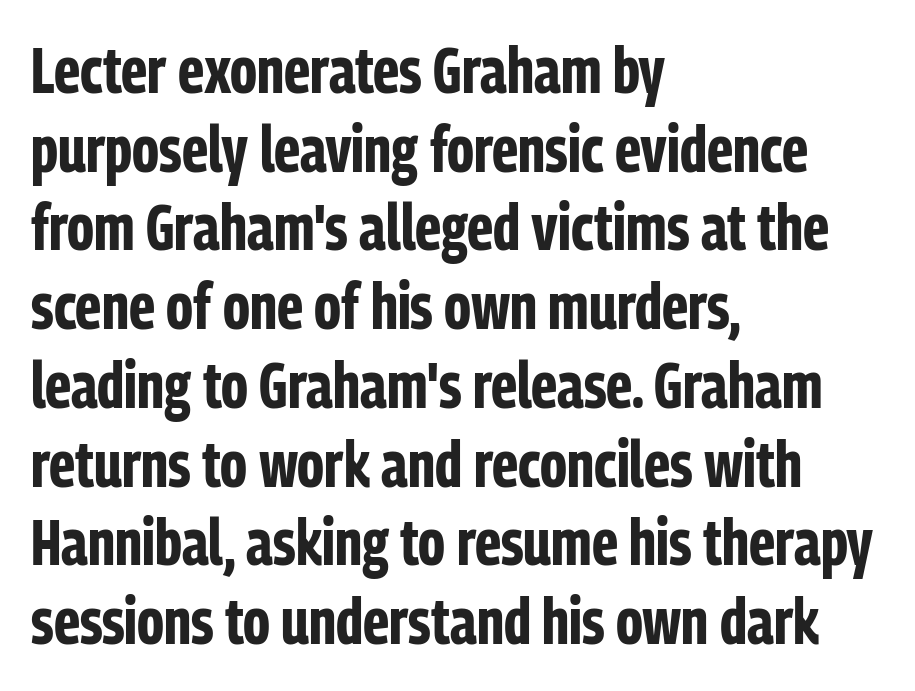
The image shows 64 px bold, condensed sans-serif type, upright; set left-aligned, line spacing 1.23x, normal letter spacing, not underlined; low stroke contrast and a medium x-height.
